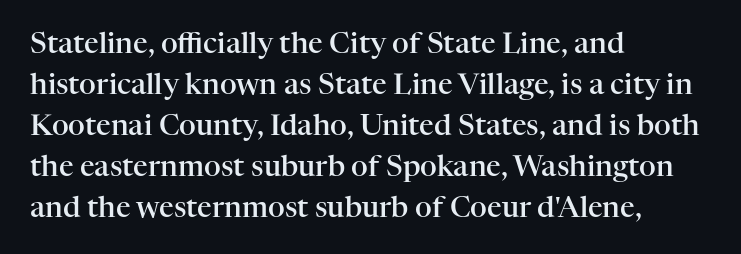
The type family on display is of the serif kind. The rendering uses a semibold face; strokes are thickened but not to full bold. The block of text has a typical density, with ordinary space between rows. A typesetter would call this proportional, since set widths differ per character. In CSS terms this would be text-align: left.
